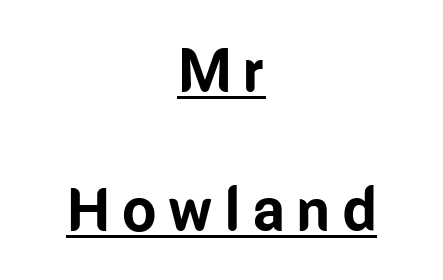
The rendering inserts visible extra space after every character. You can tell from the bare stems that sans-serif type was used. Typesetter's note: full bold, strokes at maximum text heaviness. Upright lettering throughout.
